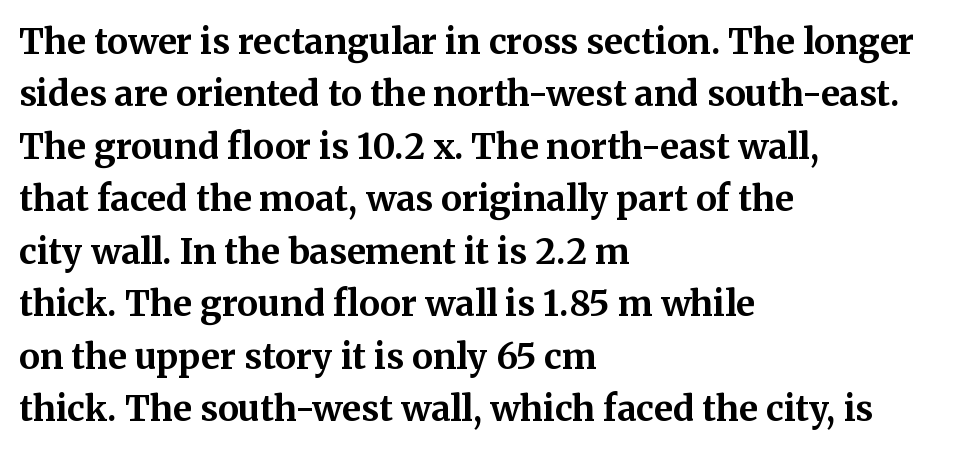
{"serif": "yes", "italic": "no", "bold": "yes", "weight": "bold", "width": "normal", "stroke_contrast": "medium", "x_height": "medium", "monospaced": "no", "underline": "no", "align": "left", "line_spacing": "normal", "line_spacing_ratio": 1.5, "letter_spacing": "normal", "letter_spacing_em": 0.0, "glyph_px": 35}
